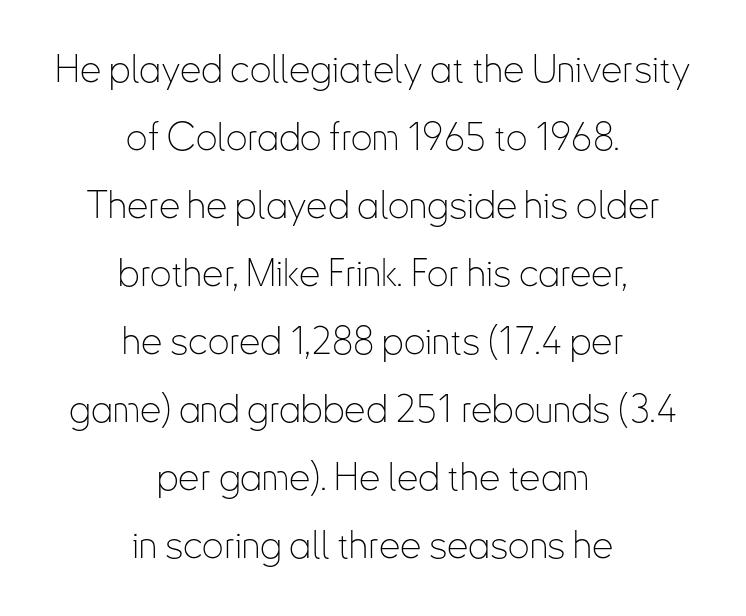
The image shows 38 px thin, condensed sans-serif type, upright; set centered, line spacing 1.79x, normal letter spacing, not underlined; low stroke contrast and a small x-height.
